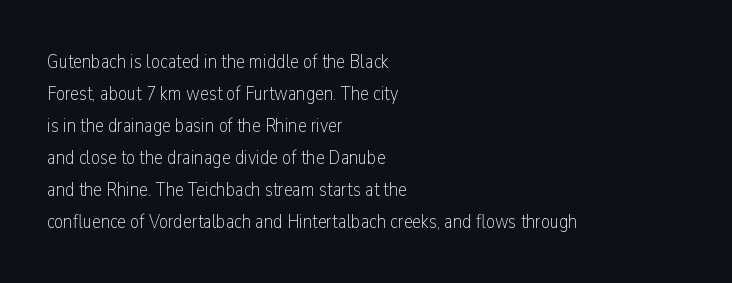
The image shows 20 px text type, upright; set left-aligned, normal line spacing (1.6x), normal letter spacing, not underlined.
